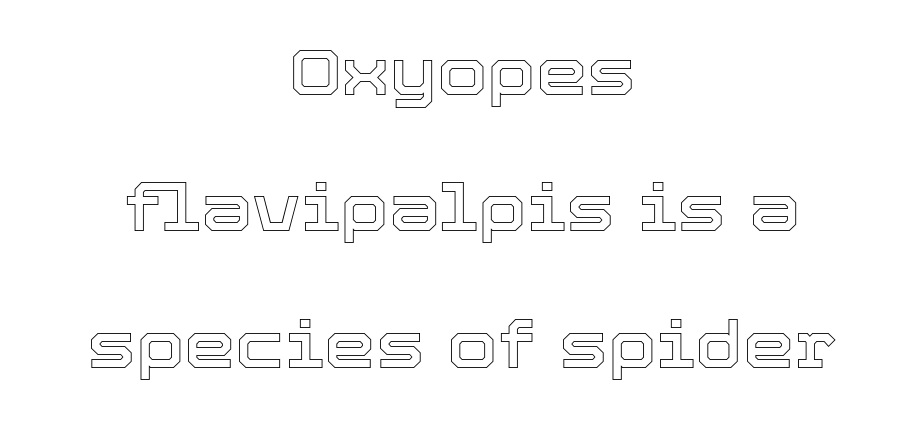
The image shows 65 px text type, upright; set centered, loose line spacing (2.1x), normal letter spacing, not underlined; a medium x-height.
